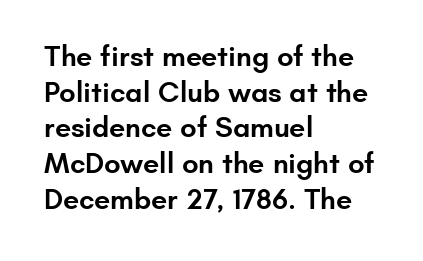
Look at the bottom of the vertical strokes: they stop flat, with no serifs. The paragraph shown leans on its left margin. Tracking here is standard; glyphs follow each other at the usual distance. Underlining? Definitely not there. Character widths vary here, with narrow letters taking less room than wide ones.
